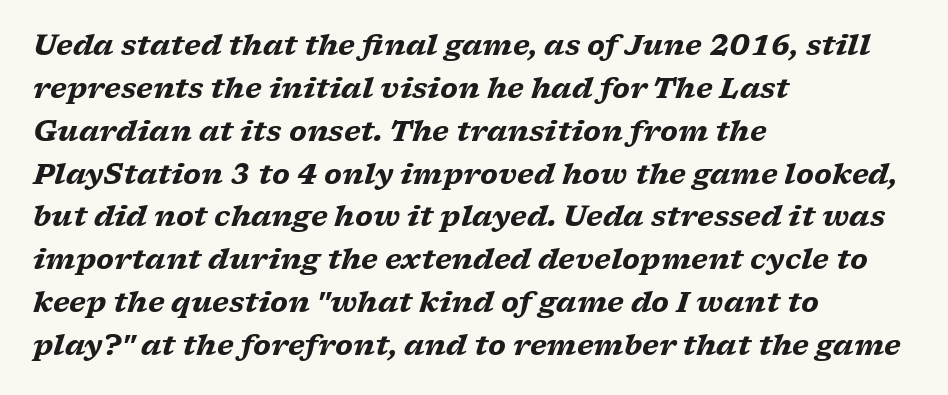
The image shows 28 px heavy, wide serif type, italic (leaning right); set left-aligned, normal line spacing (1.53x), normal letter spacing, not underlined; low stroke contrast and a medium x-height.
